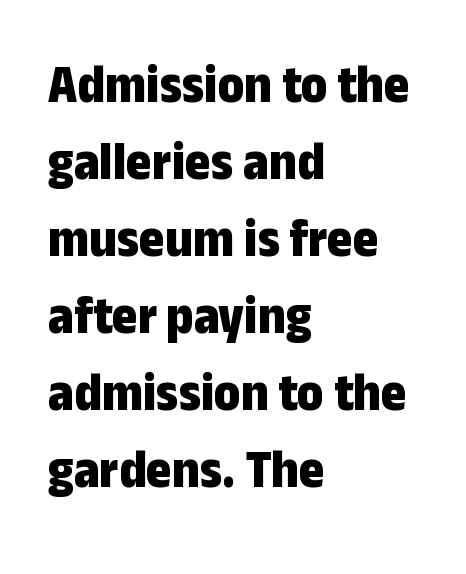
Q: Is the text bold? A: Yes.
Q: Is the text italic (slanted)? A: No, it is upright.
Q: Is the typeface a serif or a sans-serif typeface? A: Sans-serif.
Q: Is the text underlined? A: No.
Q: How is the paragraph aligned? A: Left-aligned.
Q: Is the spacing between letters normal or unusually wide? A: Normal.
Q: Is the spacing between lines tight, normal or loose? A: Normal.
Q: Width (condensed, normal, or wide)? A: Condensed.
Q: Stroke contrast? A: Low.
Q: x-height? A: Medium.
Q: Monospaced? A: No.
